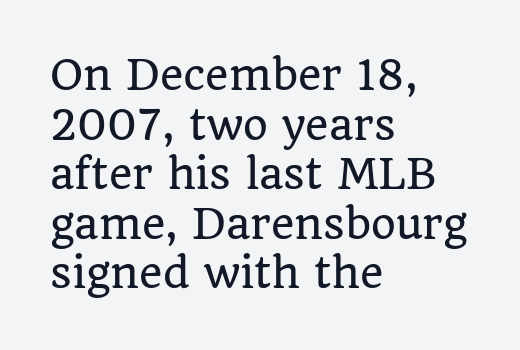
Q: Is the text italic (slanted)? A: No, it is upright.
Q: Is the typeface a serif or a sans-serif typeface? A: Serif.
Q: Is the text underlined? A: No.
Q: How is the paragraph aligned? A: Left-aligned.
Q: Is the spacing between letters normal or unusually wide? A: Normal.
Q: Width (condensed, normal, or wide)? A: Normal.
Q: Stroke contrast? A: Low.
Q: x-height? A: Large.
Q: Monospaced? A: No.
